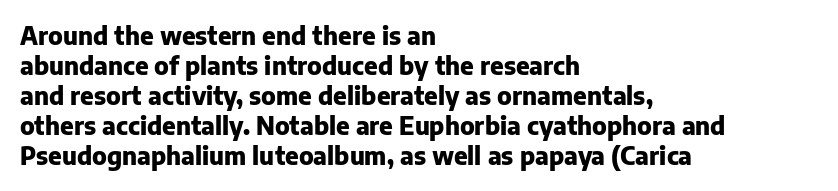
{"italic": "no", "bold": "yes", "underline": "no", "align": "left", "line_spacing": "normal", "line_spacing_ratio": 1.25, "letter_spacing": "normal", "letter_spacing_em": 0.0, "glyph_px": 24}
